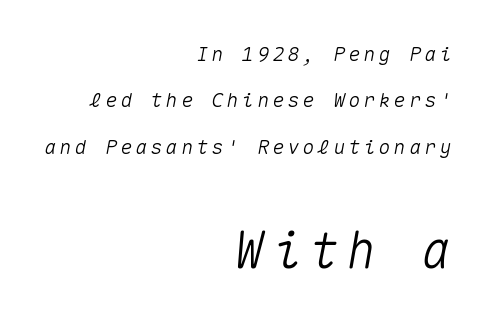
Notice how the passage keeps a crisp vertical edge on the right only. A bare baseline throughout the passage. The specimen reads as italic at a glance. The line-height multiplier appears high, well above default.
